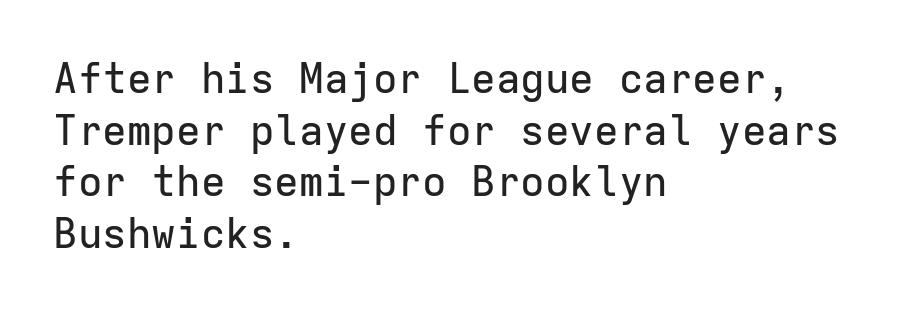
Q: Is the text italic (slanted)? A: No, it is upright.
Q: Is the typeface a serif or a sans-serif typeface? A: Sans-serif.
Q: Is the text underlined? A: No.
Q: How is the paragraph aligned? A: Left-aligned.
Q: Is the spacing between letters normal or unusually wide? A: Normal.
Q: Is the spacing between lines tight, normal or loose? A: Normal.
Q: Width (condensed, normal, or wide)? A: Normal.
Q: Stroke contrast? A: Low.
Q: x-height? A: Medium.
Q: Monospaced? A: Yes.
